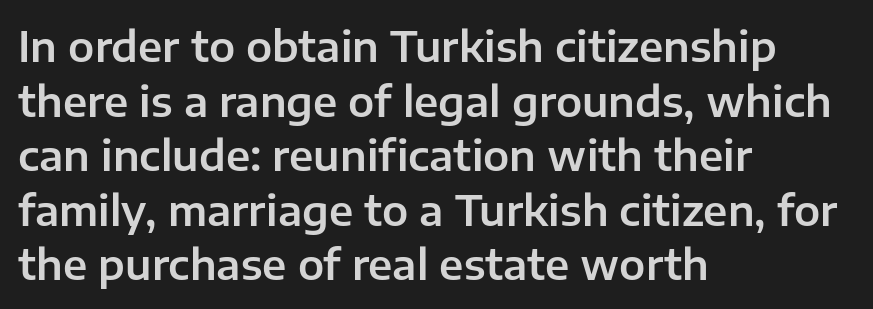
{"serif": "no", "italic": "no", "width": "normal", "stroke_contrast": "low", "x_height": "medium", "monospaced": "no", "underline": "no", "align": "left", "line_spacing": "normal", "line_spacing_ratio": 1.3, "letter_spacing": "normal", "letter_spacing_em": 0.0, "glyph_px": 42}
